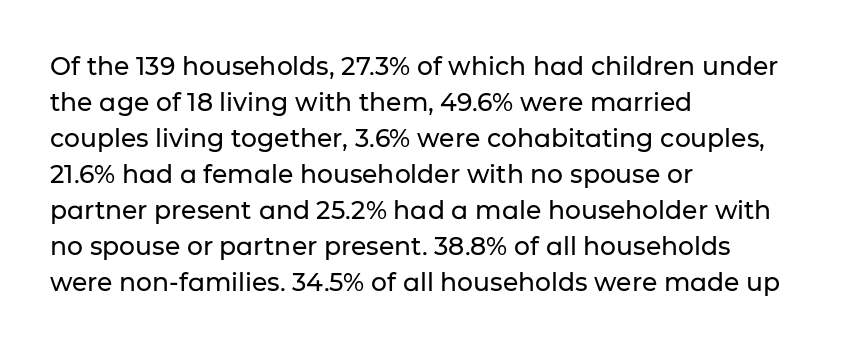
Q: Is the text italic (slanted)? A: No, it is upright.
Q: Is the text underlined? A: No.
Q: How is the paragraph aligned? A: Left-aligned.
Q: Is the spacing between letters normal or unusually wide? A: Normal.
Q: Is the spacing between lines tight, normal or loose? A: Normal.
